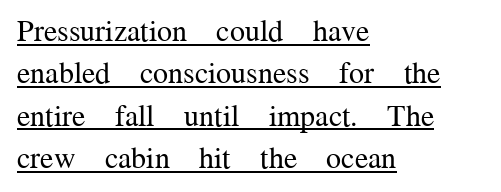
The letters stand straight up with perfectly vertical stems. The rendering uses natural spacing where letterforms have individual widths. Normally led — the rows are evenly, conventionally spaced. Like a heading marked for emphasis, these lines bear an underscore. In terms of letterspacing, this is plain default setting.
